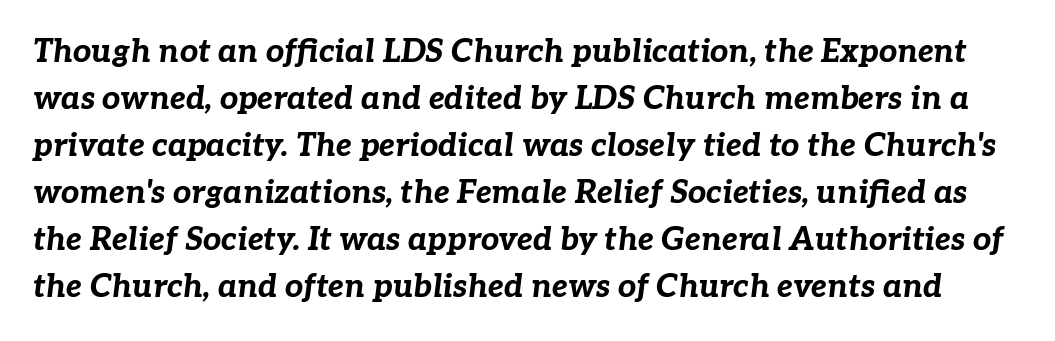
Q: Is the text bold? A: Yes.
Q: Is the text italic (slanted)? A: Yes, it leans right by about 7 degrees.
Q: Is the text underlined? A: No.
Q: Is the spacing between letters normal or unusually wide? A: Normal.
Q: Is the spacing between lines tight, normal or loose? A: Normal.
Q: Width (condensed, normal, or wide)? A: Normal.
Q: Stroke contrast? A: Low.
Q: x-height? A: Medium.
Q: Monospaced? A: No.
